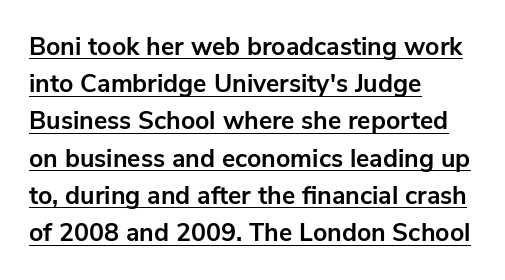
{"italic": "no", "bold": "yes", "underline": "yes", "align": "left", "line_spacing": "normal", "line_spacing_ratio": 1.49, "letter_spacing": "normal", "letter_spacing_em": 0.0, "glyph_px": 25}
